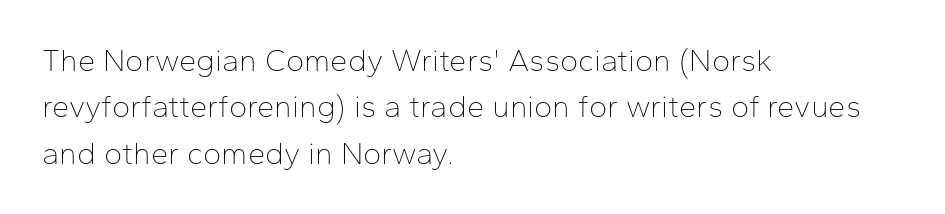
The cut favours lightness, reaching ordinary text weight at its darkest. Successive baselines arrive at the customary interval. Character widths vary here, with narrow letters taking less room than wide ones. No feet cap the strokes, marking this as sans-serif type. Italic: no, the glyphs are upright roman. This rendering uses left alignment, leaving the right contour irregular.
